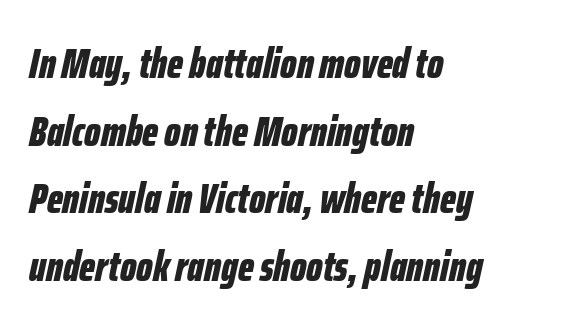
The image shows 43 px bold, condensed type, italic (leaning right); set left-aligned, normal line spacing (1.57x), normal letter spacing, not underlined; low stroke contrast and a medium x-height.
